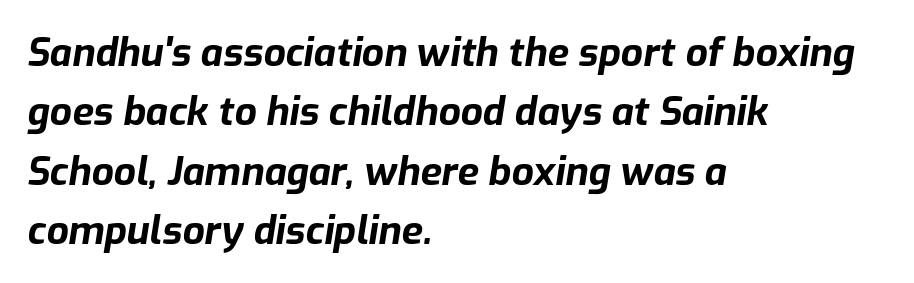
The image shows 39 px bold type, italic (leaning right); set left-aligned, normal line spacing (1.52x), normal letter spacing, not underlined; low stroke contrast and a medium x-height.
